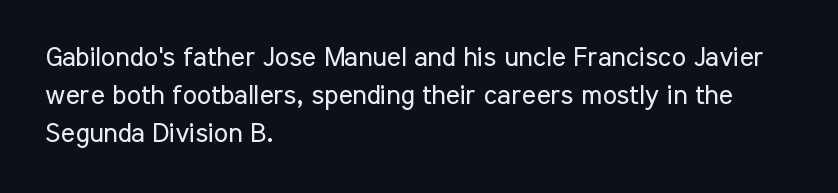
The designer left line spacing at the default. A classic flush-left, rag-right setting is used for this passage. The font sits on the lighter half of the weight spectrum, regular included. The letters stand straight up with perfectly vertical stems. No word sits above an underline.
